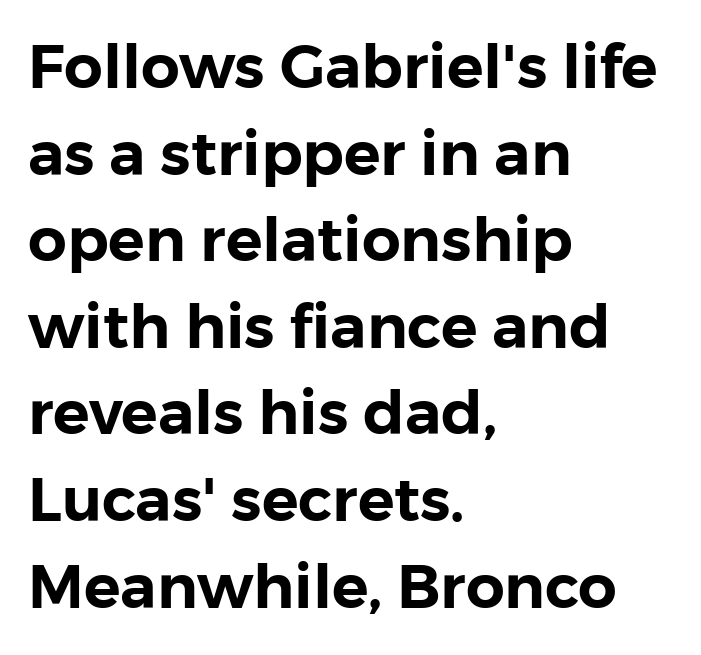
In terms of posture, this sample is upright. The compositor pushed each line to the left boundary. Each letter keeps its own natural width here, so spacing adapts to shape. These lines are composed in type without serifs.
